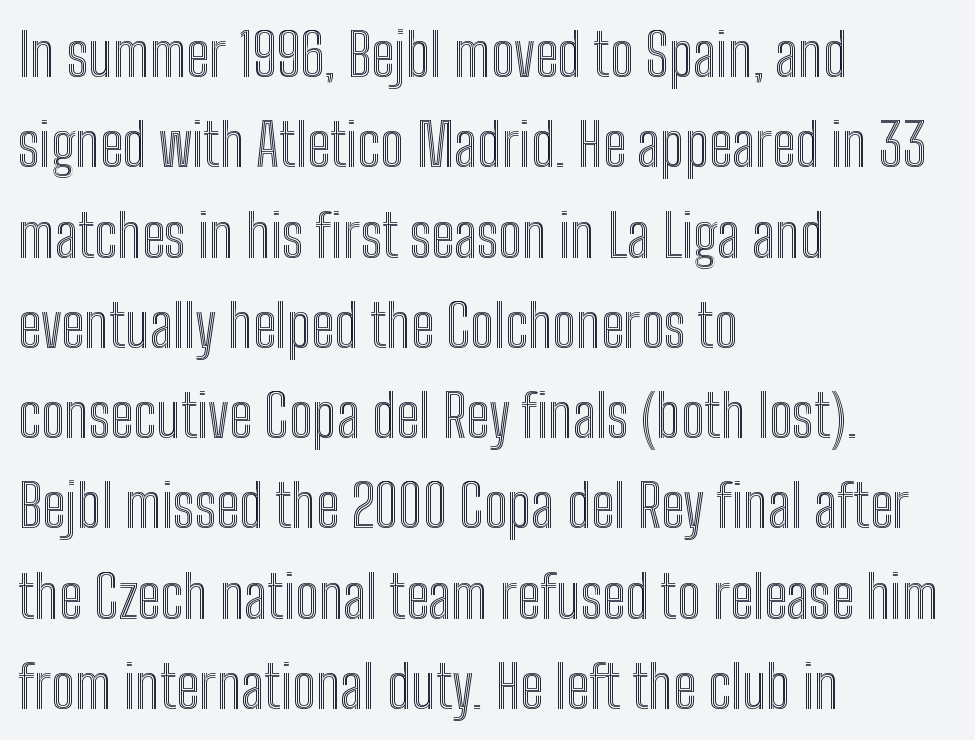
Q: Is the text italic (slanted)? A: No, it is upright.
Q: Is the text underlined? A: No.
Q: How is the paragraph aligned? A: Left-aligned.
Q: Is the spacing between letters normal or unusually wide? A: Normal.
Q: Is the spacing between lines tight, normal or loose? A: Normal.
Q: Width (condensed, normal, or wide)? A: Condensed.
Q: x-height? A: Medium.
Q: Monospaced? A: No.
